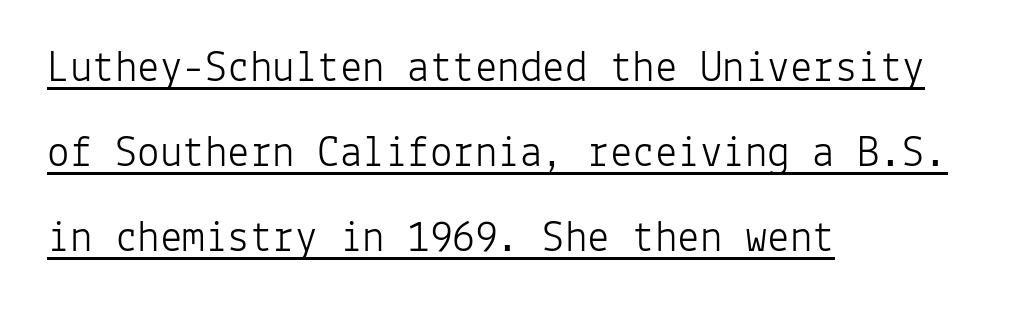
The image shows 45 px light sans-serif type, upright, monospaced; set left-aligned, line spacing 1.89x, normal letter spacing, underlined; low stroke contrast and a medium x-height.
